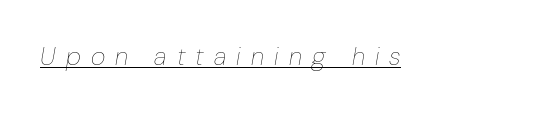
The image shows 25 px text type, italic (leaning right); set unusually wide letter spacing (+0.41 em), underlined.
